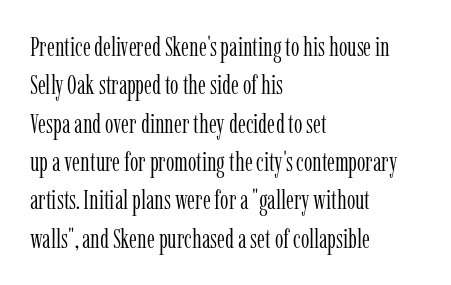
{"italic": "no", "bold": "no", "underline": "no", "align": "left", "line_spacing": "normal", "line_spacing_ratio": 1.42, "letter_spacing": "normal", "letter_spacing_em": 0.0, "glyph_px": 27}
